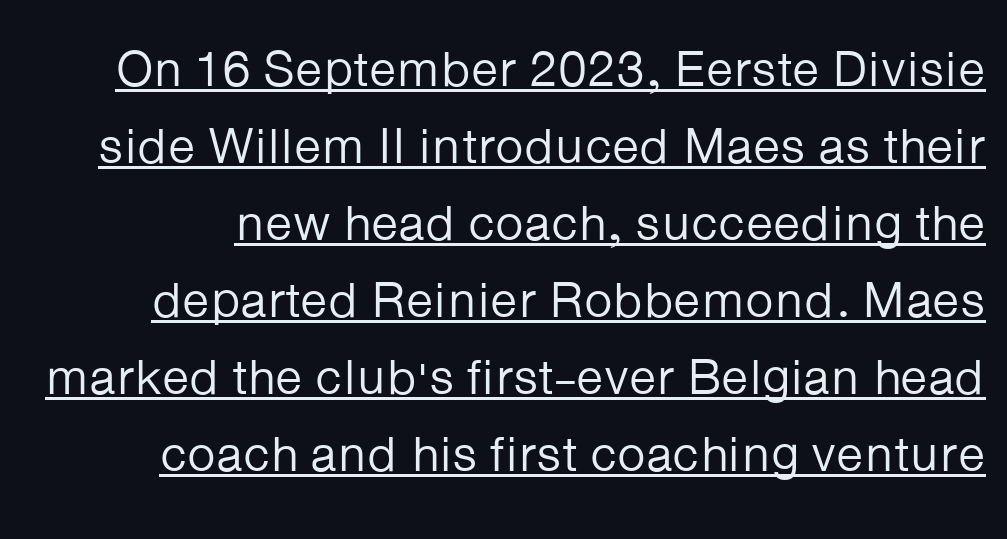
Q: Is the text bold? A: No.
Q: Is the text italic (slanted)? A: No, it is upright.
Q: Is the typeface a serif or a sans-serif typeface? A: Sans-serif.
Q: Is the text underlined? A: Yes.
Q: Is the spacing between letters normal or unusually wide? A: Normal.
Q: Is the spacing between lines tight, normal or loose? A: Normal.
Q: Width (condensed, normal, or wide)? A: Normal.
Q: Stroke contrast? A: Low.
Q: x-height? A: Medium.
Q: Monospaced? A: No.
